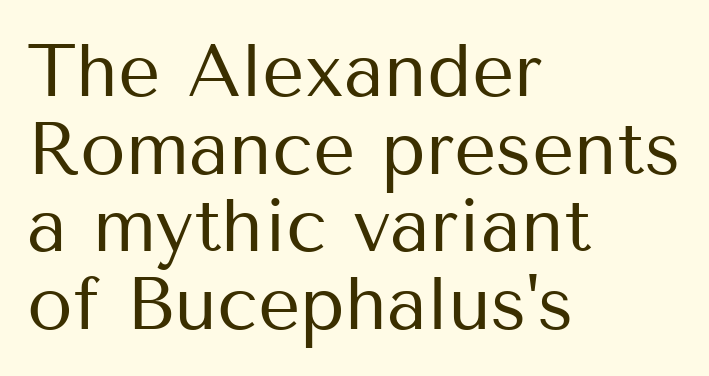
Very little white space separates one row of letters from the next. A typesetter would mark this as roman, not italic. The rag falls on the right side of this text block. What kind of face is this? One without serifs — a sans. Letters have the restrained weight of plain body copy at most. The strip under each line holds only bare page.
